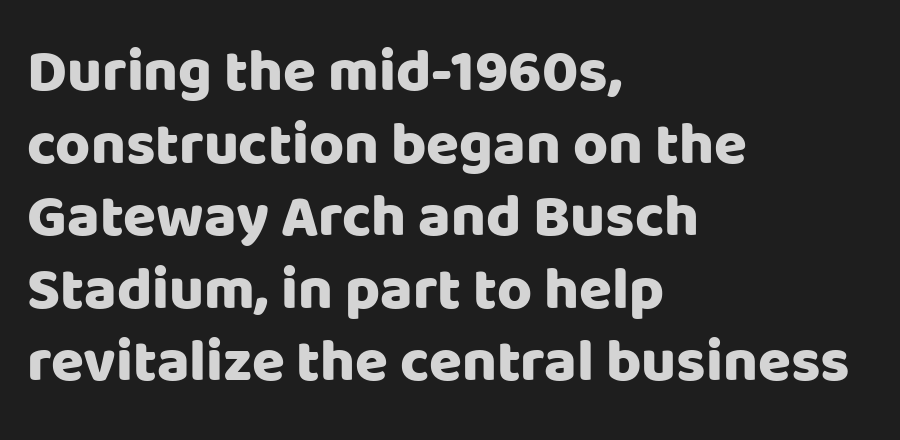
The image shows 60 px heavy sans-serif type, upright; set left-aligned, line spacing 1.21x, normal letter spacing, not underlined; low stroke contrast and a large x-height.
